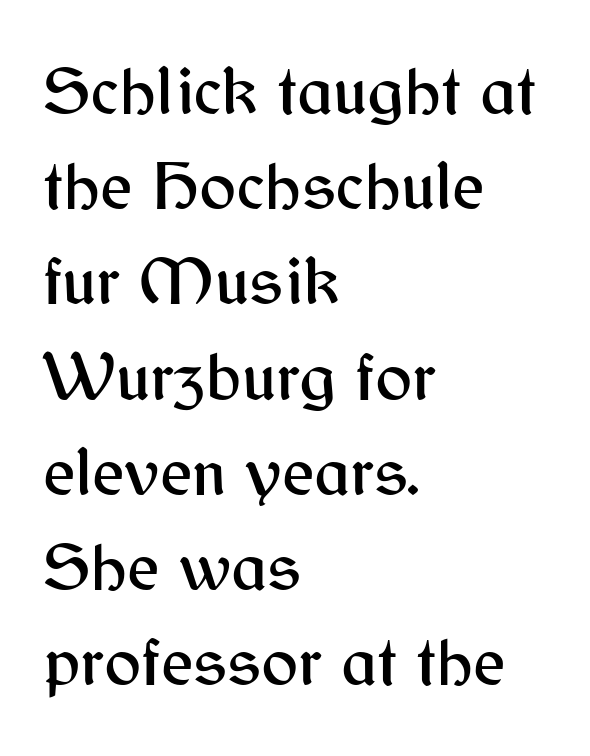
{"serif": "no", "italic": "no", "width": "normal", "stroke_contrast": "medium", "x_height": "medium", "monospaced": "no", "underline": "no", "align": "left", "line_spacing": "normal", "line_spacing_ratio": 1.38, "letter_spacing": "normal", "letter_spacing_em": 0.0, "glyph_px": 69}
